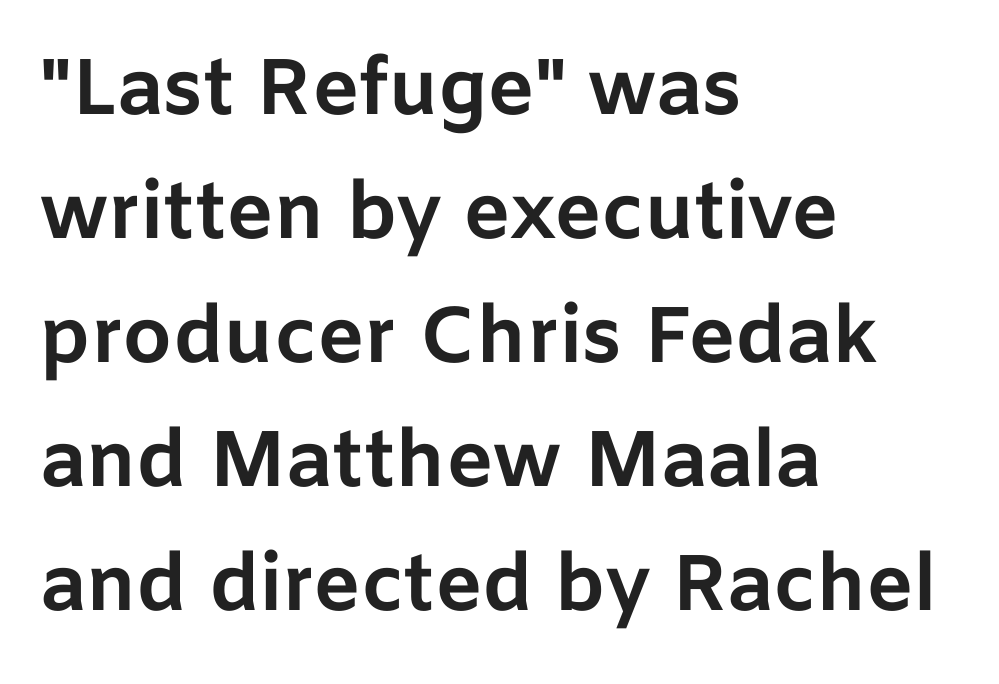
Students, this is bold: see how much ink each stroke carries. Short note: letters normally spaced. The rendering uses natural spacing where letterforms have individual widths. In terms of leading, this rendering sits right in the middle. The font family rendered here belongs to the sans-serif group. The typography opts for an upright posture over an oblique one.
